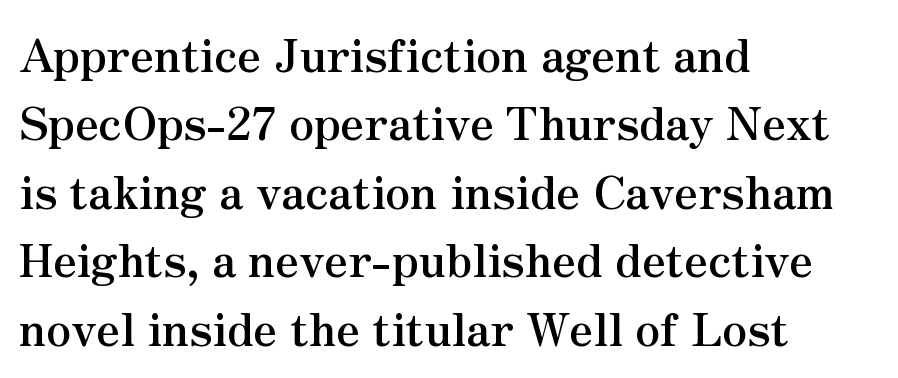
Q: Is the text bold? A: Yes.
Q: Is the text italic (slanted)? A: No, it is upright.
Q: Is the typeface a serif or a sans-serif typeface? A: Serif.
Q: Is the text underlined? A: No.
Q: How is the paragraph aligned? A: Left-aligned.
Q: Is the spacing between letters normal or unusually wide? A: Normal.
Q: Is the spacing between lines tight, normal or loose? A: Normal.
Q: Width (condensed, normal, or wide)? A: Normal.
Q: Stroke contrast? A: Medium.
Q: x-height? A: Small.
Q: Monospaced? A: No.
